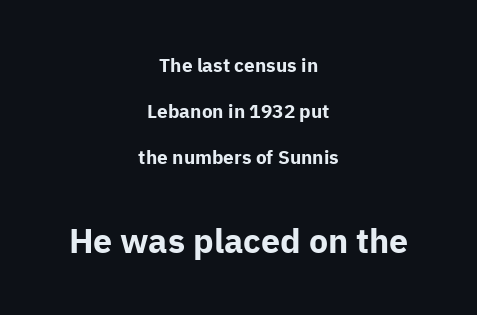
The image shows 34 px bold sans-serif type, upright; set centered, loose line spacing (2.43x), normal letter spacing, not underlined; the second (bottom) block is 1.79x larger; low stroke contrast and a medium x-height.
